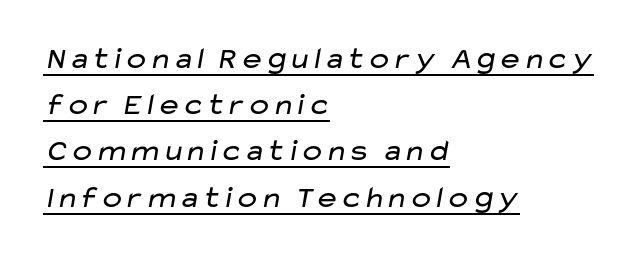
Q: Is the text bold? A: No.
Q: Is the typeface a serif or a sans-serif typeface? A: Sans-serif.
Q: Is the text underlined? A: Yes.
Q: How is the paragraph aligned? A: Left-aligned.
Q: Is the spacing between letters normal or unusually wide? A: Normal.
Q: Is the spacing between lines tight, normal or loose? A: Normal.
Q: Width (condensed, normal, or wide)? A: Wide.
Q: Stroke contrast? A: Low.
Q: x-height? A: Medium.
Q: Monospaced? A: No.
